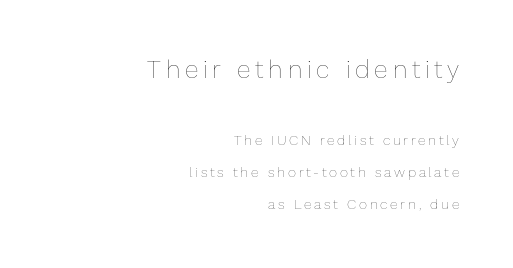
Q: Is the text bold? A: No.
Q: Is the text italic (slanted)? A: No, it is upright.
Q: Is the text underlined? A: No.
Q: How is the paragraph aligned? A: Right-aligned.
Q: Is the spacing between lines tight, normal or loose? A: Loose.
Q: Which block of text is set in a larger size, the first (top) or the second (bottom)? A: The first (top) one.
